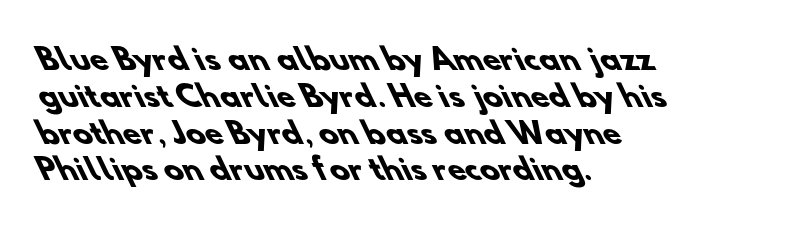
{"serif": "no", "bold": "yes", "weight": "heavy", "width": "normal", "stroke_contrast": "low", "x_height": "small", "monospaced": "no", "underline": "no", "align": "left", "line_spacing": "normal", "line_spacing_ratio": 1.27, "letter_spacing": "normal", "letter_spacing_em": 0.0, "glyph_px": 29}
